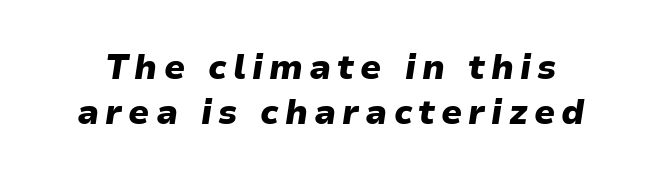
Q: Is the text bold? A: Yes.
Q: Is the text italic (slanted)? A: Yes, it leans right by about 9 degrees.
Q: Is the text underlined? A: No.
Q: Is the spacing between lines tight, normal or loose? A: Normal.
Q: Width (condensed, normal, or wide)? A: Normal.
Q: Stroke contrast? A: Low.
Q: x-height? A: Medium.
Q: Monospaced? A: No.
